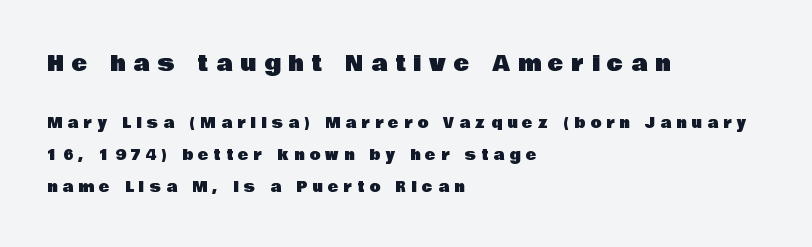
{"italic": "no", "underline": "no", "align": "left", "line_spacing": "loose", "line_spacing_ratio": 2.3, "letter_spacing": "wide", "letter_spacing_em": 0.38, "larger_block": "first", "size_ratio": 1.5, "glyph_px": 21}
